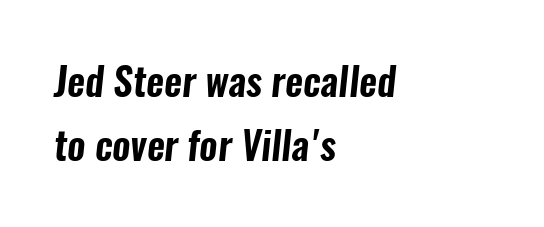
Q: Is the typeface a serif or a sans-serif typeface? A: Sans-serif.
Q: Is the text underlined? A: No.
Q: How is the paragraph aligned? A: Left-aligned.
Q: Is the spacing between letters normal or unusually wide? A: Normal.
Q: Is the spacing between lines tight, normal or loose? A: Normal.
Q: Width (condensed, normal, or wide)? A: Condensed.
Q: Stroke contrast? A: Low.
Q: x-height? A: Medium.
Q: Monospaced? A: No.
